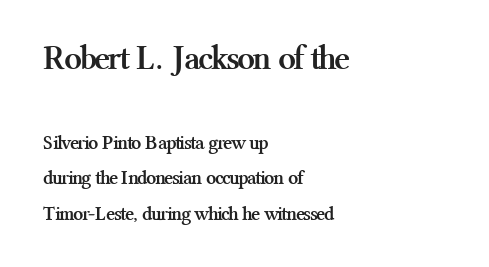
The image shows 35 px semibold serif type, upright; set left-aligned, line spacing 1.79x, normal letter spacing, not underlined; the first (top) block is 1.75x larger; medium stroke contrast and a medium x-height.
